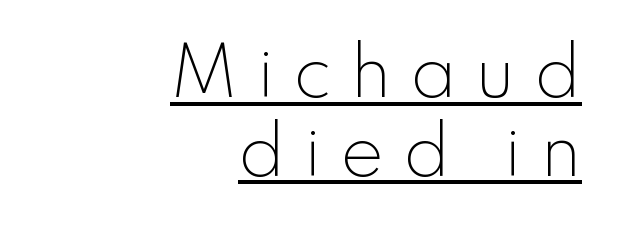
{"serif": "no", "italic": "no", "bold": "no", "weight": "light", "width": "normal", "stroke_contrast": "low", "x_height": "small", "monospaced": "no", "underline": "yes", "align": "right", "line_spacing_ratio": 1.19, "letter_spacing": "wide", "letter_spacing_em": 0.28, "glyph_px": 66}
